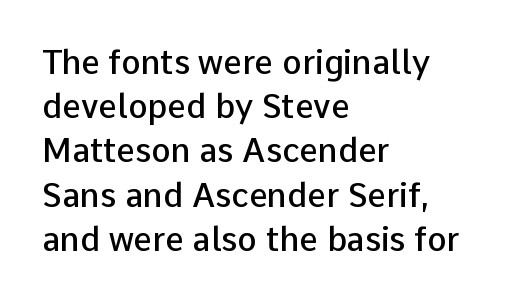
The image shows 33 px semibold sans-serif type, upright; set left-aligned, normal line spacing (1.34x), normal letter spacing, not underlined; low stroke contrast and a medium x-height.
